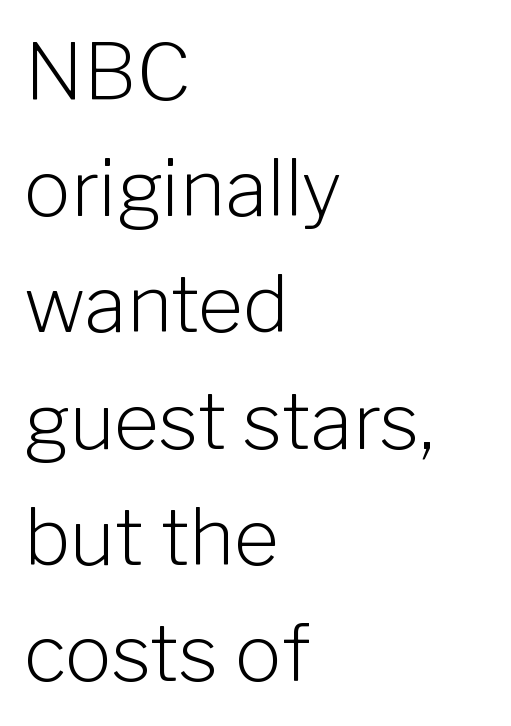
{"serif": "no", "italic": "no", "bold": "no", "weight": "light", "width": "normal", "stroke_contrast": "low", "x_height": "medium", "monospaced": "no", "underline": "no", "align": "left", "line_spacing": "normal", "line_spacing_ratio": 1.49, "letter_spacing": "normal", "letter_spacing_em": 0.0, "glyph_px": 78}
